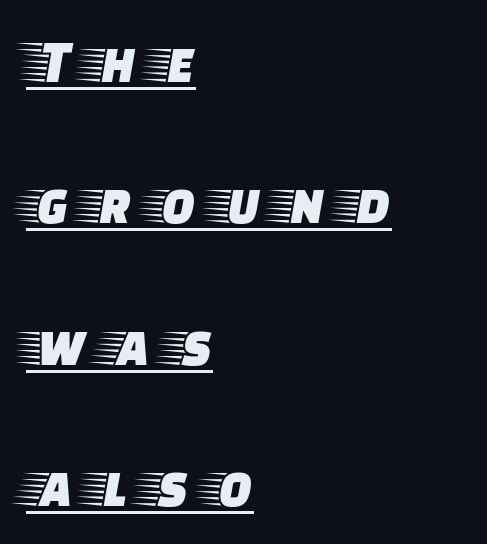
Students, note that the glyphs here are deliberately spaced far apart. These lines are rendered in a variable-pitch font. Interline gaps are noticeably wide in this sample. Where is the straight margin? On the left.
